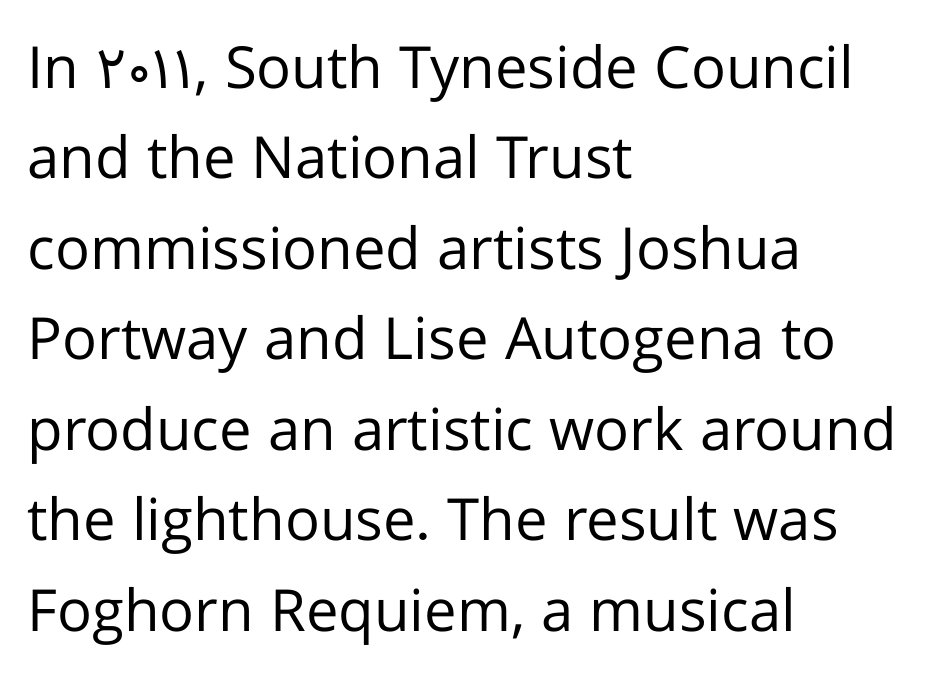
Q: Is the text bold? A: No.
Q: Is the text italic (slanted)? A: No, it is upright.
Q: Is the typeface a serif or a sans-serif typeface? A: Sans-serif.
Q: Is the text underlined? A: No.
Q: How is the paragraph aligned? A: Left-aligned.
Q: Is the spacing between letters normal or unusually wide? A: Normal.
Q: Is the spacing between lines tight, normal or loose? A: Normal.
Q: Width (condensed, normal, or wide)? A: Normal.
Q: Stroke contrast? A: Low.
Q: x-height? A: Medium.
Q: Monospaced? A: No.
